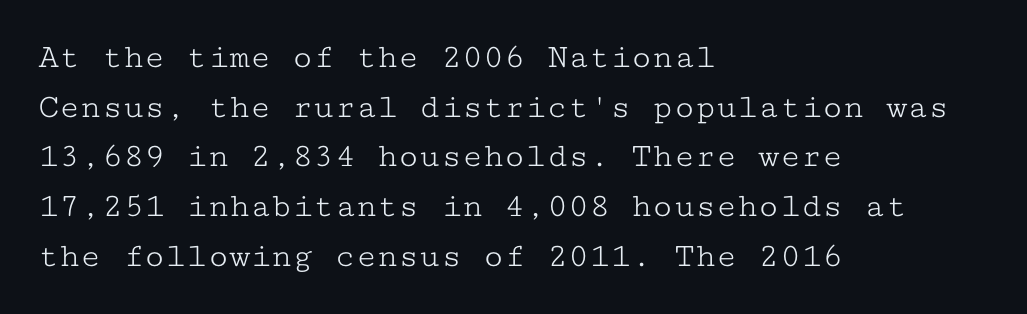
{"serif": "yes", "italic": "no", "bold": "no", "weight": "light", "width": "wide", "stroke_contrast": "low", "x_height": "medium", "monospaced": "yes", "underline": "no", "align": "left", "line_spacing": "normal", "line_spacing_ratio": 1.42, "letter_spacing": "normal", "letter_spacing_em": 0.0, "glyph_px": 35}
